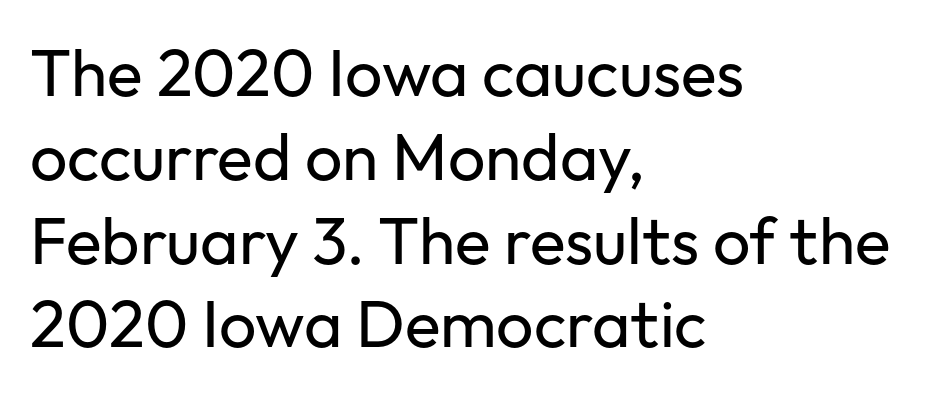
The image shows 66 px regular-weight sans-serif type, upright; set left-aligned, normal line spacing (1.27x), normal letter spacing, not underlined; low stroke contrast and a medium x-height.
